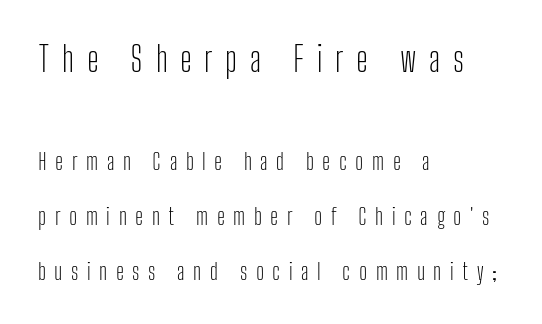
Q: Is the text bold? A: No.
Q: Is the text italic (slanted)? A: No, it is upright.
Q: Is the typeface a serif or a sans-serif typeface? A: Sans-serif.
Q: Is the text underlined? A: No.
Q: How is the paragraph aligned? A: Left-aligned.
Q: Is the spacing between letters normal or unusually wide? A: Unusually wide.
Q: Is the spacing between lines tight, normal or loose? A: Loose.
Q: Which block of text is set in a larger size, the first (top) or the second (bottom)? A: The first (top) one.
Q: Width (condensed, normal, or wide)? A: Condensed.
Q: Stroke contrast? A: Low.
Q: x-height? A: Medium.
Q: Monospaced? A: No.
